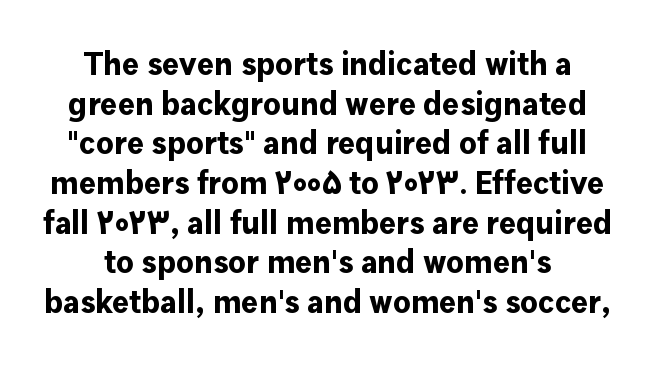
Does extra space separate the letters? No, they use regular spacing. Think of a printed novel: that variable character pitch is what you see here. Notice how thick the strokes are: this is what a full bold looks like. Is there any slant? The stems are plumb. Note: no serifs on the glyphs.
